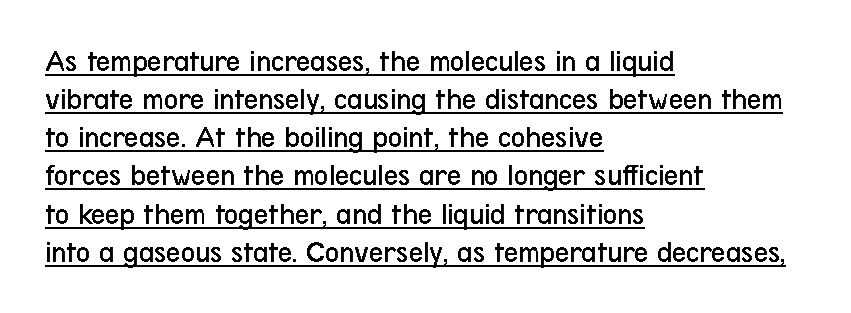
Q: Is the text bold? A: No.
Q: Is the text italic (slanted)? A: No, it is upright.
Q: Is the typeface a serif or a sans-serif typeface? A: Sans-serif.
Q: Is the text underlined? A: Yes.
Q: How is the paragraph aligned? A: Left-aligned.
Q: Is the spacing between letters normal or unusually wide? A: Normal.
Q: Width (condensed, normal, or wide)? A: Condensed.
Q: Stroke contrast? A: Low.
Q: x-height? A: Medium.
Q: Monospaced? A: No.
